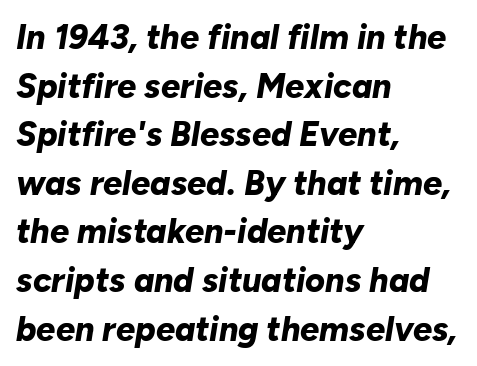
Q: Is the text bold? A: Yes.
Q: Is the text italic (slanted)? A: Yes, it leans right by about 10 degrees.
Q: Is the text underlined? A: No.
Q: How is the paragraph aligned? A: Left-aligned.
Q: Is the spacing between letters normal or unusually wide? A: Normal.
Q: Is the spacing between lines tight, normal or loose? A: Normal.
Q: Width (condensed, normal, or wide)? A: Normal.
Q: Stroke contrast? A: Low.
Q: x-height? A: Medium.
Q: Monospaced? A: No.
